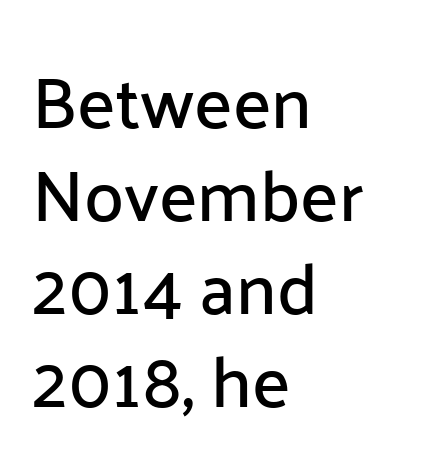
The image shows 72 px sans-serif type, upright; set left-aligned, normal line spacing (1.29x), normal letter spacing, not underlined; low stroke contrast and a medium x-height.
